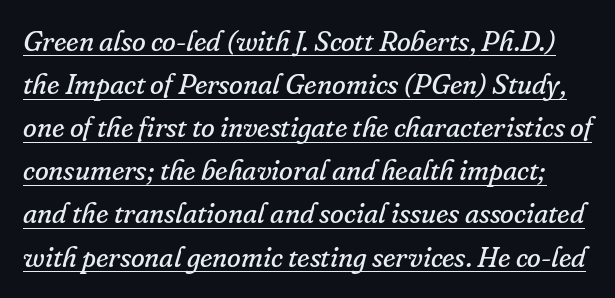
Q: Is the text bold? A: No.
Q: Is the text italic (slanted)? A: Yes, it leans right by about 16 degrees.
Q: Is the typeface a serif or a sans-serif typeface? A: Serif.
Q: Is the text underlined? A: Yes.
Q: Is the spacing between letters normal or unusually wide? A: Normal.
Q: Is the spacing between lines tight, normal or loose? A: Normal.
Q: Width (condensed, normal, or wide)? A: Normal.
Q: Stroke contrast? A: Low.
Q: x-height? A: Small.
Q: Monospaced? A: No.
